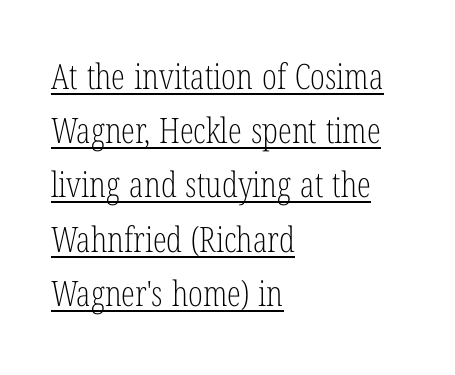
{"serif": "yes", "italic": "no", "bold": "no", "weight": "light", "width": "condensed", "stroke_contrast": "low", "x_height": "medium", "monospaced": "no", "underline": "yes", "align": "left", "line_spacing": "normal", "line_spacing_ratio": 1.55, "letter_spacing": "normal", "letter_spacing_em": 0.0, "glyph_px": 35}
